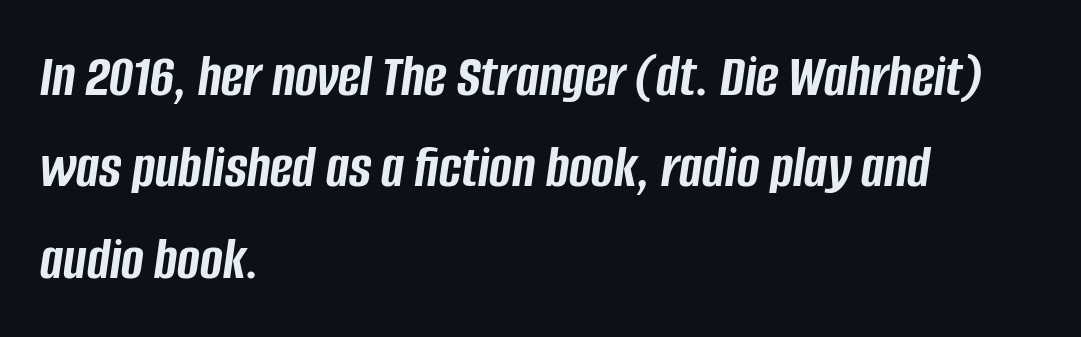
{"italic": "yes", "lean": "right", "slant_degrees": 8, "bold": "yes", "weight": "semibold", "width": "condensed", "stroke_contrast": "low", "x_height": "large", "monospaced": "no", "underline": "no", "align": "left", "line_spacing": "normal", "line_spacing_ratio": 1.5, "letter_spacing": "normal", "letter_spacing_em": 0.0, "glyph_px": 61}
